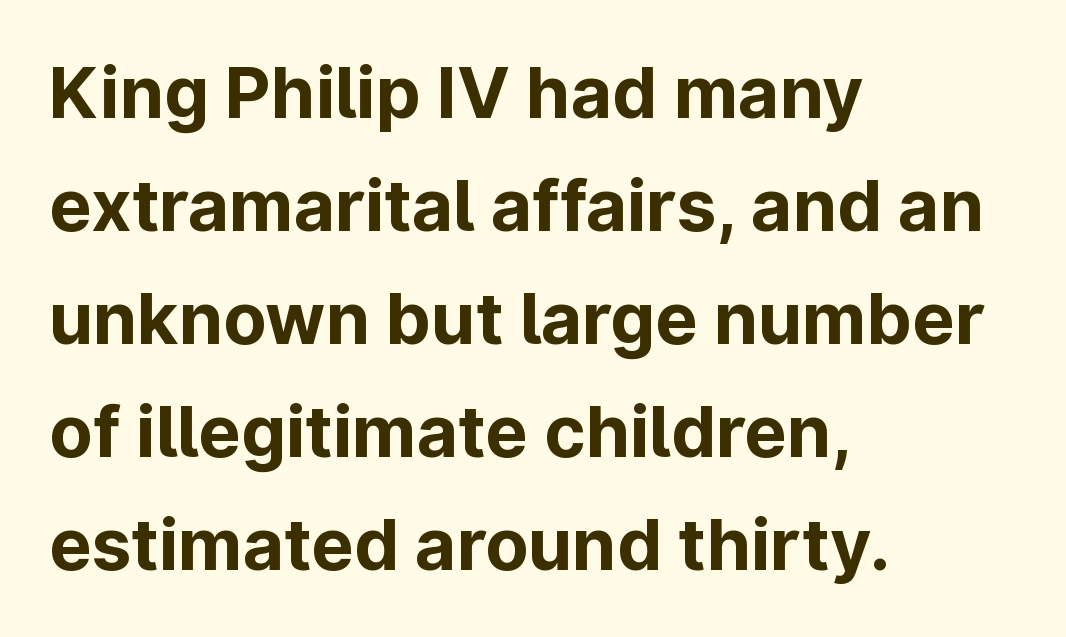
The image shows 71 px bold sans-serif type, upright; set left-aligned, normal line spacing (1.59x), normal letter spacing, not underlined; low stroke contrast and a medium x-height.
